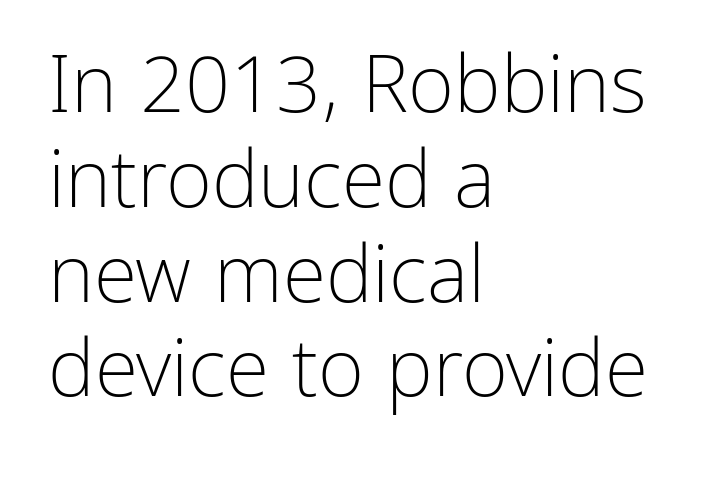
Q: Is the text bold? A: No.
Q: Is the text italic (slanted)? A: No, it is upright.
Q: Is the typeface a serif or a sans-serif typeface? A: Sans-serif.
Q: Is the text underlined? A: No.
Q: How is the paragraph aligned? A: Left-aligned.
Q: Is the spacing between letters normal or unusually wide? A: Normal.
Q: Width (condensed, normal, or wide)? A: Normal.
Q: Stroke contrast? A: Low.
Q: x-height? A: Medium.
Q: Monospaced? A: No.
